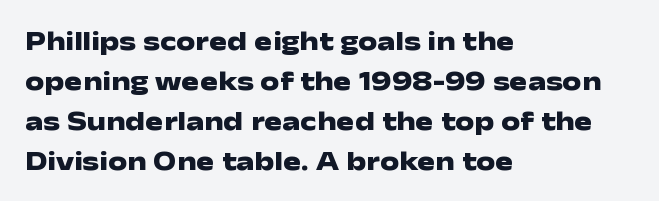
A student would call this left alignment; a typographer would say flush left, rag right. Lines of text with bare space underneath. Does the weight exceed regular? Yes, all the way to bold. Posture: vertical. The rows are spaced the way most documents space them. In terms of letterspacing, this is plain default setting.
